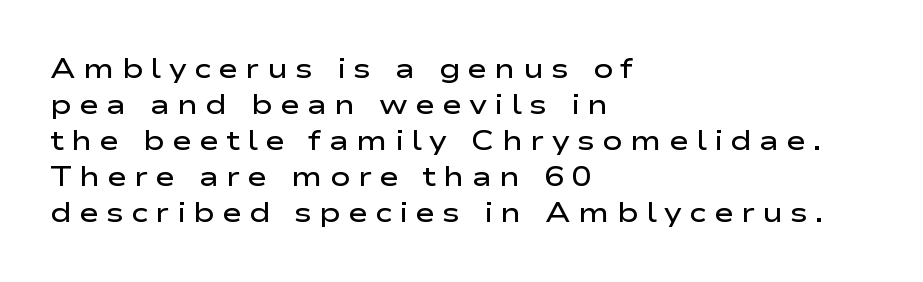
The image shows 27 px text type, upright; set left-aligned, normal line spacing (1.33x), unusually wide letter spacing (+0.27 em), not underlined.
